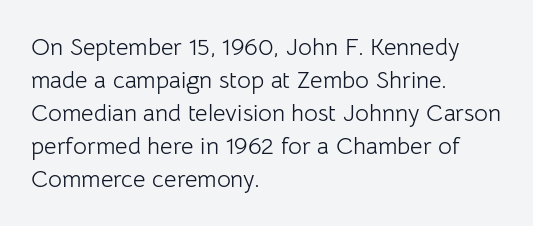
Horizontally, the lines are justified to the leading edge only. A roman cut, with each character standing at attention. The lines sit at an ordinary, default distance from one another. The font sits on the lighter half of the weight spectrum, regular included. Just letters on the line, the space beneath them empty. Standard letterfit; no display-style spreading of the glyphs.
